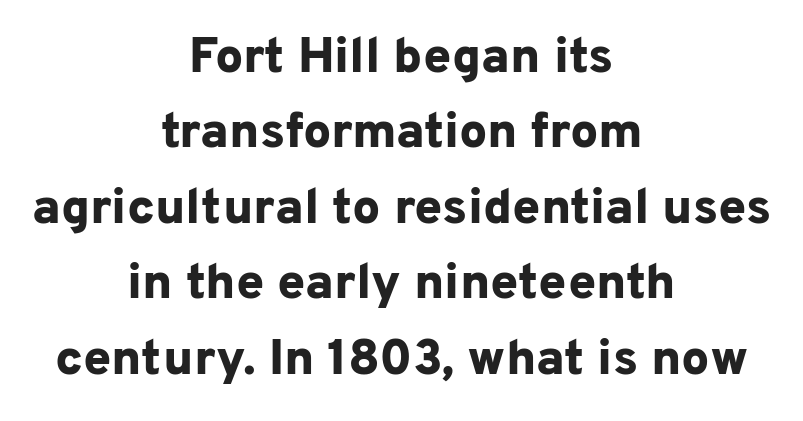
Reading down the block, each line starts at a different indent, mirrored at its end. A typesetter would call this leading conventional body-copy spacing. Descenders are the only things crossing below the line. Does the type have serifs? No, each stem ends abruptly. The rendering keeps characters at their native spacing.
